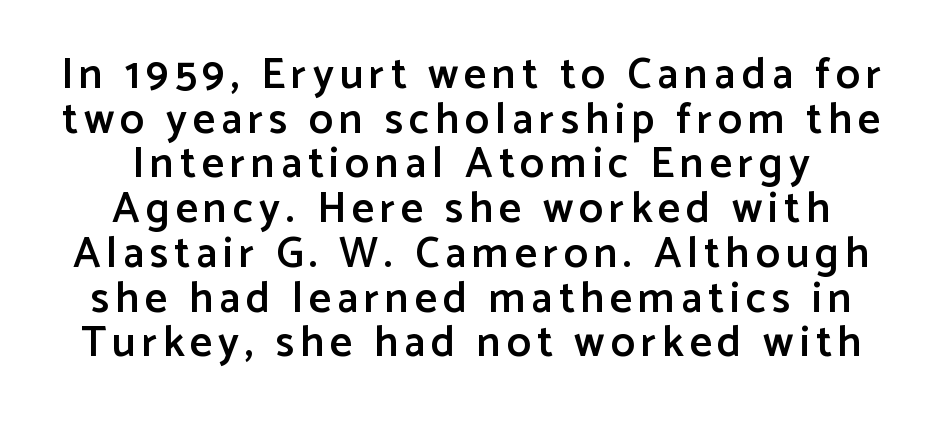
On the weight axis this lands at semibold, roughly 600. Only glyphs here, with clear space below each row. Unlike italic type, these characters show no tilt at all. Stroke terminals: plain, sans-serif.
